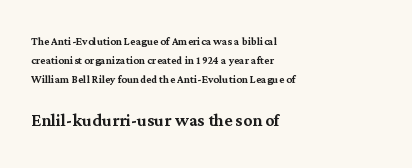
{"italic": "no", "underline": "no", "align": "left", "line_spacing": "normal", "line_spacing_ratio": 1.34, "letter_spacing": "normal", "letter_spacing_em": 0.0, "larger_block": "second", "size_ratio": 1.57, "glyph_px": 22}
